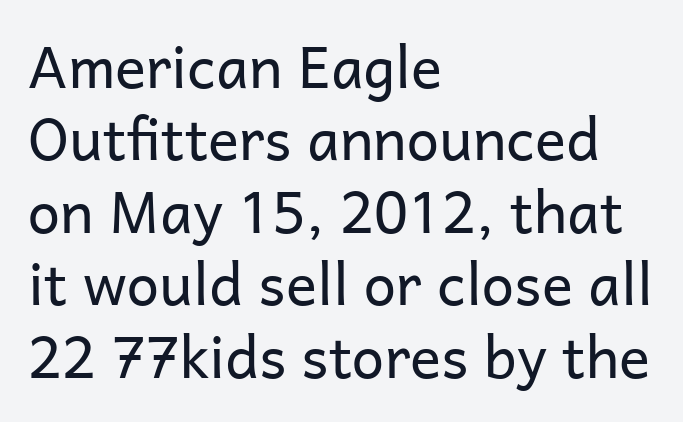
Is this a sans? Yes — the strokes have no serifs. Do the letters lean? They stand straight. Standard letterfit; no display-style spreading of the glyphs. Think of a printed novel: that variable character pitch is what you see here. The lines are quadded left.
